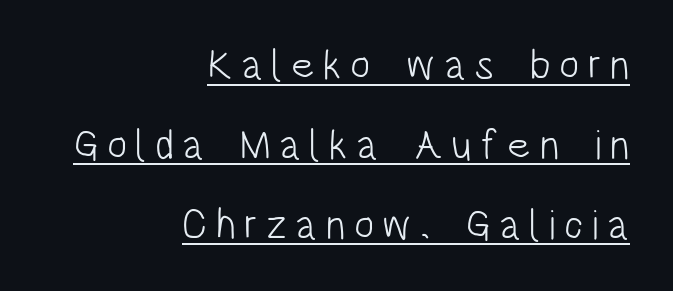
To sum up the face: it is a sans, with no serifs. The letters are spread apart with noticeably loose tracking. One glance says open: line gaps are wider than usual. The letters advance in unequal steps, a hallmark of proportional type.
